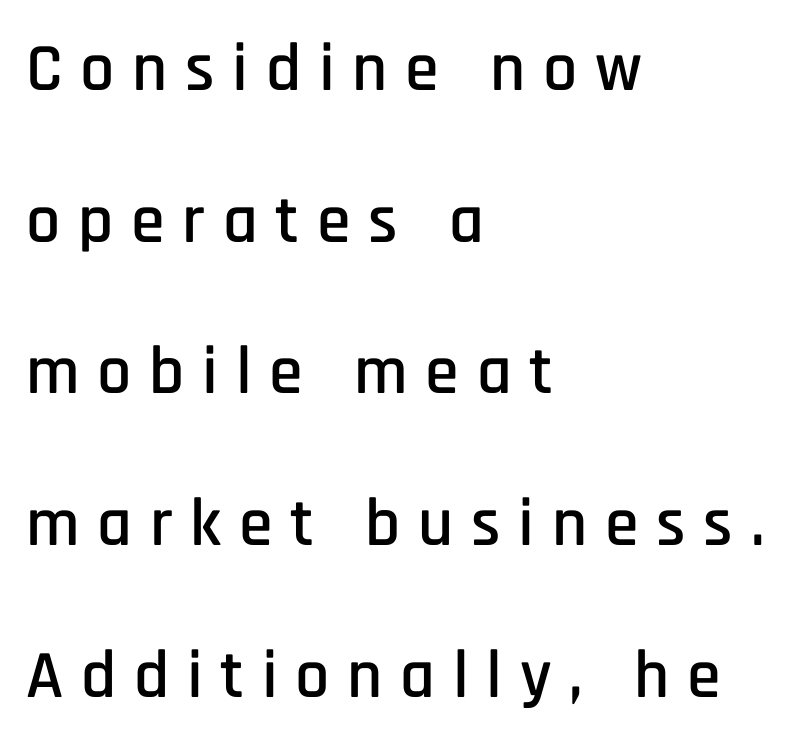
Q: Is the text italic (slanted)? A: No, it is upright.
Q: Is the typeface a serif or a sans-serif typeface? A: Sans-serif.
Q: Is the text underlined? A: No.
Q: How is the paragraph aligned? A: Left-aligned.
Q: Is the spacing between letters normal or unusually wide? A: Unusually wide.
Q: Is the spacing between lines tight, normal or loose? A: Loose.
Q: Width (condensed, normal, or wide)? A: Condensed.
Q: Stroke contrast? A: Low.
Q: x-height? A: Large.
Q: Monospaced? A: No.
